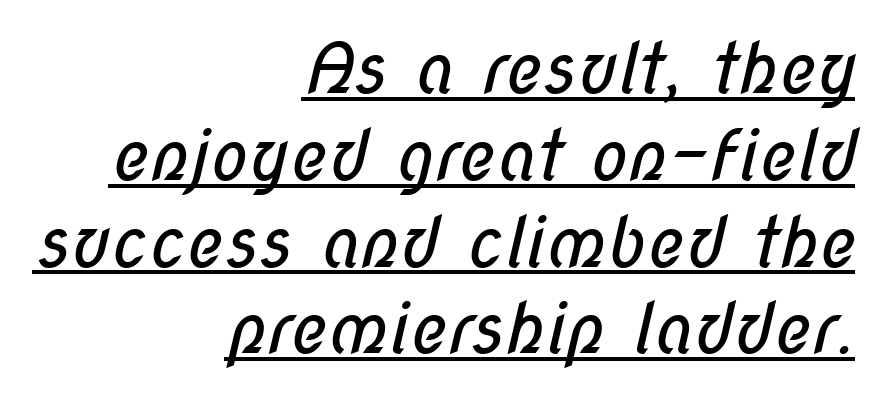
{"serif": "no", "bold": "no", "weight": "regular", "width": "condensed", "stroke_contrast": "low", "x_height": "medium", "monospaced": "no", "underline": "yes", "align": "right", "line_spacing_ratio": 1.24, "letter_spacing": "normal", "letter_spacing_em": 0.0, "glyph_px": 70}
